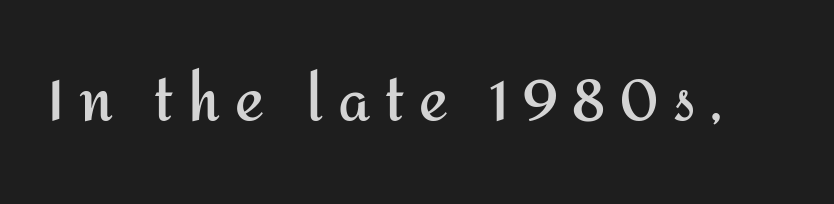
{"serif": "no", "italic": "no", "bold": "yes", "weight": "semibold", "width": "normal", "stroke_contrast": "medium", "x_height": "medium", "monospaced": "no", "underline": "no", "letter_spacing": "wide", "letter_spacing_em": 0.27, "glyph_px": 55}
